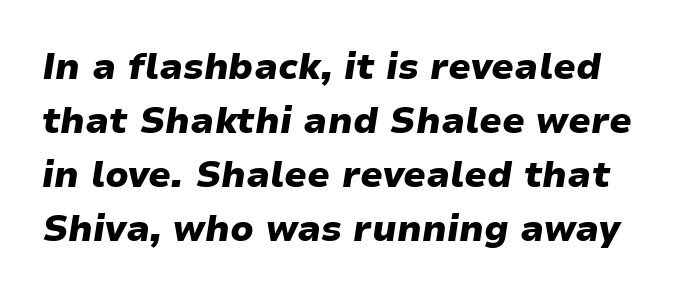
The image shows 36 px heavy, wide type, italic (leaning right); set normal line spacing (1.5x), normal letter spacing, not underlined; low stroke contrast and a medium x-height.
